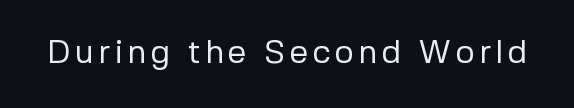
{"serif": "no", "italic": "no", "bold": "no", "weight": "regular", "width": "normal", "stroke_contrast": "low", "x_height": "medium", "monospaced": "no", "underline": "no", "glyph_px": 33}
